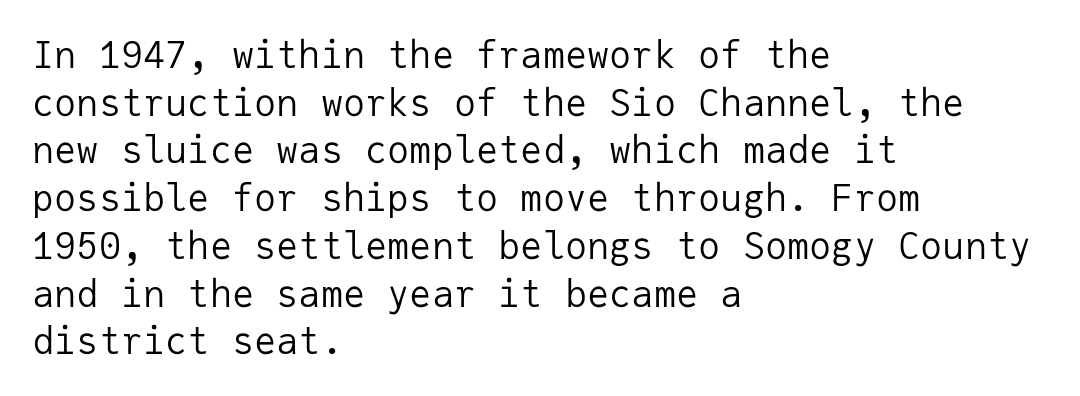
Q: Is the text bold? A: No.
Q: Is the text italic (slanted)? A: No, it is upright.
Q: Is the typeface a serif or a sans-serif typeface? A: Sans-serif.
Q: Is the text underlined? A: No.
Q: How is the paragraph aligned? A: Left-aligned.
Q: Is the spacing between letters normal or unusually wide? A: Normal.
Q: Is the spacing between lines tight, normal or loose? A: Normal.
Q: Width (condensed, normal, or wide)? A: Normal.
Q: Stroke contrast? A: Low.
Q: x-height? A: Medium.
Q: Monospaced? A: Yes.
